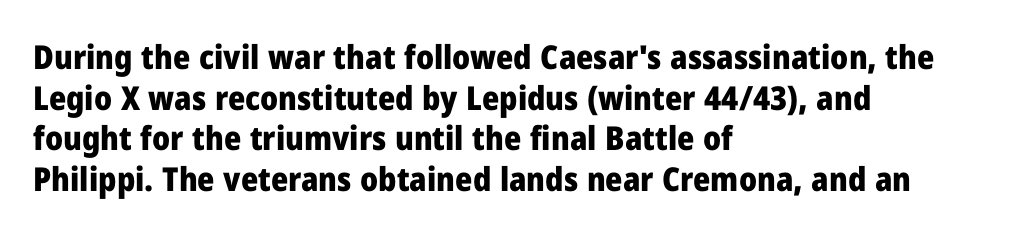
{"serif": "no", "italic": "no", "bold": "yes", "weight": "heavy", "width": "normal", "stroke_contrast": "low", "x_height": "medium", "monospaced": "no", "underline": "no", "align": "left", "line_spacing_ratio": 1.23, "letter_spacing": "normal", "letter_spacing_em": 0.0, "glyph_px": 33}
